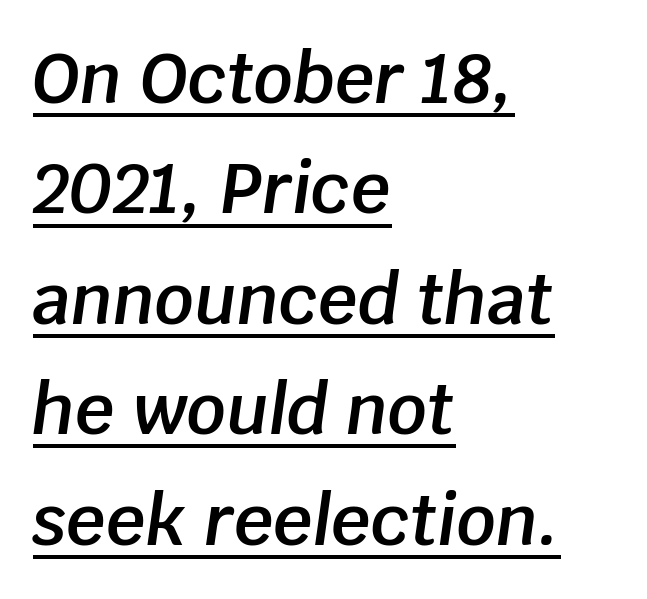
This is underlined copy, the kind a proofreader might mark for attention. Look at the tracking — it's just the regular setting, nothing added. The sample has been set in demibold, a notch under bold. The passage is arranged the way most books set body copy — flush left. The face used here is proportionally spaced, like ordinary book or web type. Evenly set lines give the paragraph a standard silhouette.
